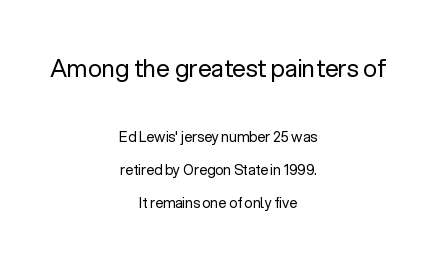
{"italic": "no", "bold": "no", "underline": "no", "align": "center", "line_spacing": "loose", "line_spacing_ratio": 2.36, "letter_spacing": "normal", "letter_spacing_em": 0.0, "larger_block": "first", "size_ratio": 1.71, "glyph_px": 24}
